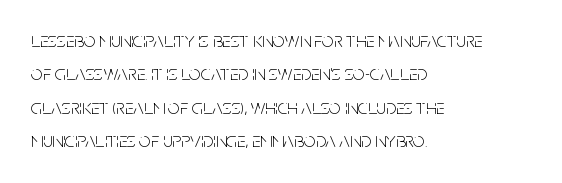
Q: Is the text bold? A: No.
Q: Is the text italic (slanted)? A: No, it is upright.
Q: Is the text underlined? A: No.
Q: How is the paragraph aligned? A: Left-aligned.
Q: Is the spacing between letters normal or unusually wide? A: Normal.
Q: Is the spacing between lines tight, normal or loose? A: Normal.
